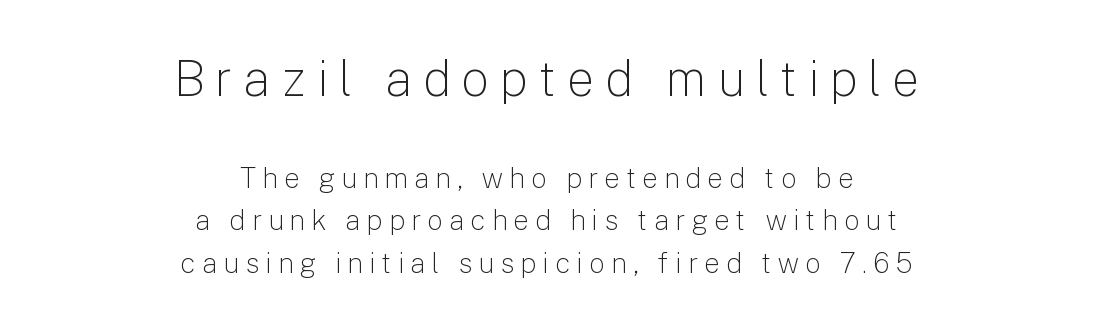
The glyphs are unaccompanied by any horizontal stroke below them. If you folded the block vertically in half, each line would mirror itself in length. The characters display no serif detailing; their extremities are plain. Inter-character spacing is expanded well beyond the font's built-in metrics.
